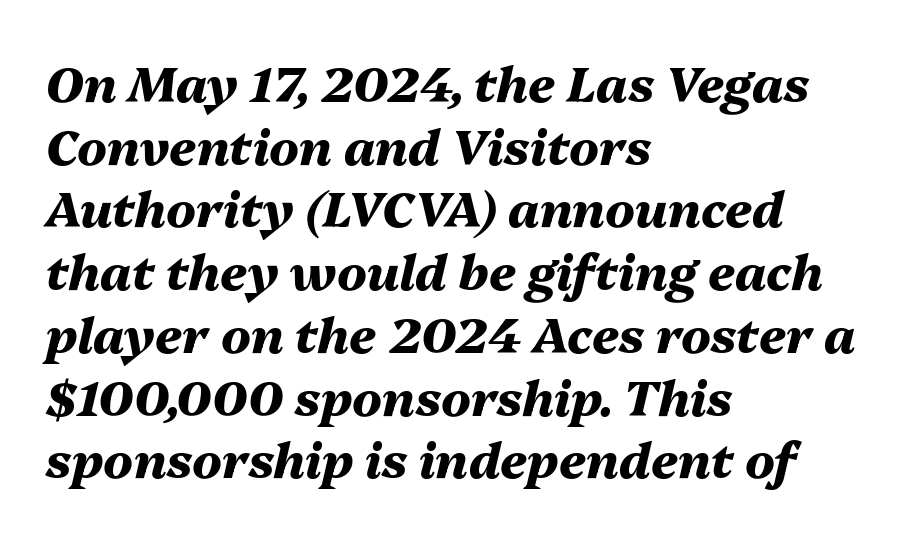
{"italic": "yes", "lean": "right", "slant_degrees": 13, "bold": "yes", "weight": "heavy", "width": "normal", "stroke_contrast": "medium", "x_height": "medium", "monospaced": "no", "underline": "no", "align": "left", "line_spacing": "normal", "line_spacing_ratio": 1.28, "letter_spacing": "normal", "letter_spacing_em": 0.0, "glyph_px": 49}
